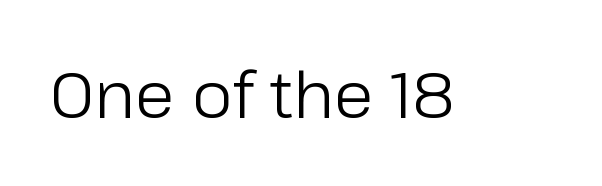
The image shows 64 px regular-weight sans-serif type, upright; set normal letter spacing, not underlined; low stroke contrast and a medium x-height.
